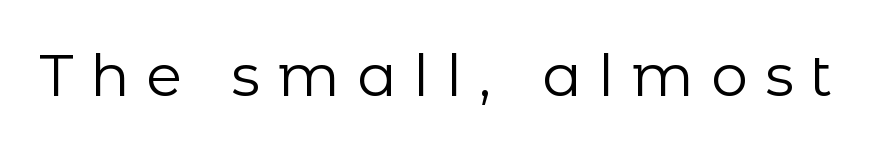
Q: Is the text bold? A: No.
Q: Is the text italic (slanted)? A: No, it is upright.
Q: Is the typeface a serif or a sans-serif typeface? A: Sans-serif.
Q: Is the text underlined? A: No.
Q: Is the spacing between letters normal or unusually wide? A: Unusually wide.
Q: Width (condensed, normal, or wide)? A: Normal.
Q: Stroke contrast? A: Low.
Q: x-height? A: Medium.
Q: Monospaced? A: No.
